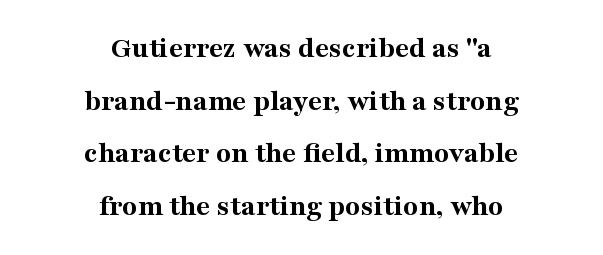
The image shows 31 px bold serif type, upright; set centered, normal line spacing (1.7x), normal letter spacing, not underlined; medium stroke contrast and a medium x-height.
